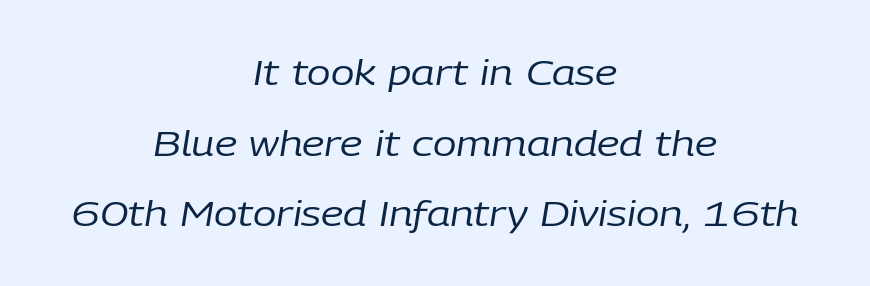
The image shows 35 px regular-weight type, italic (leaning right); set centered, loose line spacing (2.02x), normal letter spacing, not underlined; low stroke contrast and a medium x-height.
